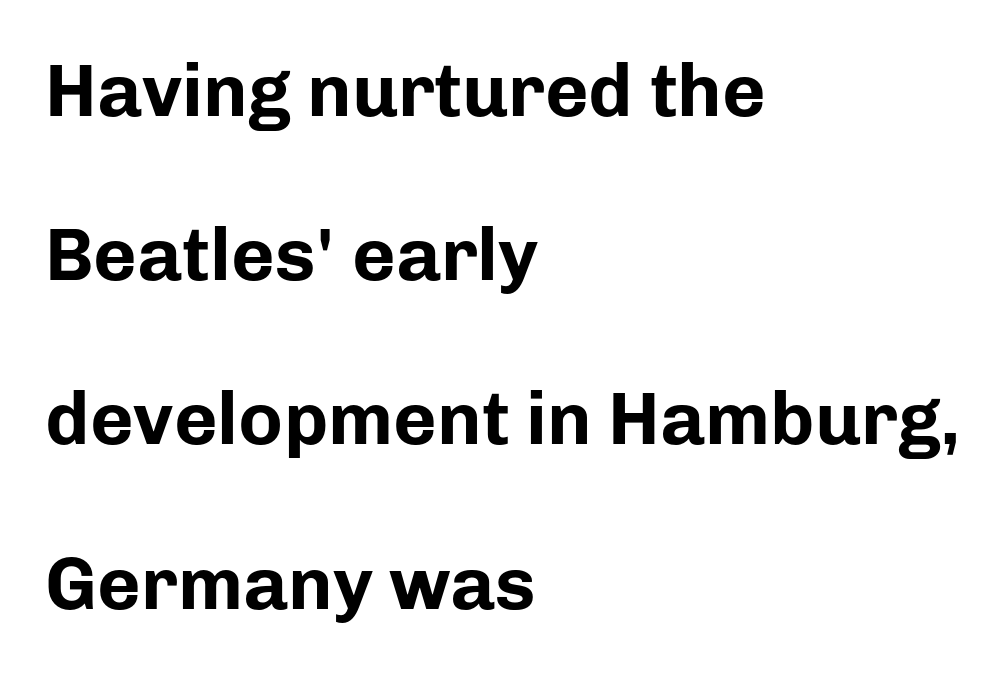
{"serif": "no", "italic": "no", "bold": "yes", "weight": "bold", "width": "normal", "stroke_contrast": "low", "x_height": "medium", "monospaced": "no", "underline": "no", "align": "left", "line_spacing": "loose", "line_spacing_ratio": 2.19, "letter_spacing": "normal", "letter_spacing_em": 0.0, "glyph_px": 75}
